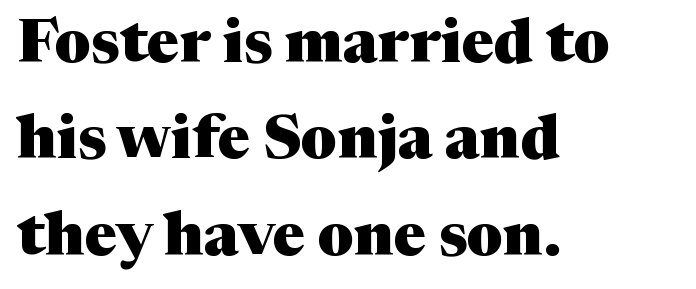
Q: Is the text bold? A: Yes.
Q: Is the text italic (slanted)? A: No, it is upright.
Q: Is the typeface a serif or a sans-serif typeface? A: Serif.
Q: Is the text underlined? A: No.
Q: How is the paragraph aligned? A: Left-aligned.
Q: Is the spacing between letters normal or unusually wide? A: Normal.
Q: Is the spacing between lines tight, normal or loose? A: Normal.
Q: Width (condensed, normal, or wide)? A: Normal.
Q: Stroke contrast? A: Medium.
Q: x-height? A: Medium.
Q: Monospaced? A: No.
